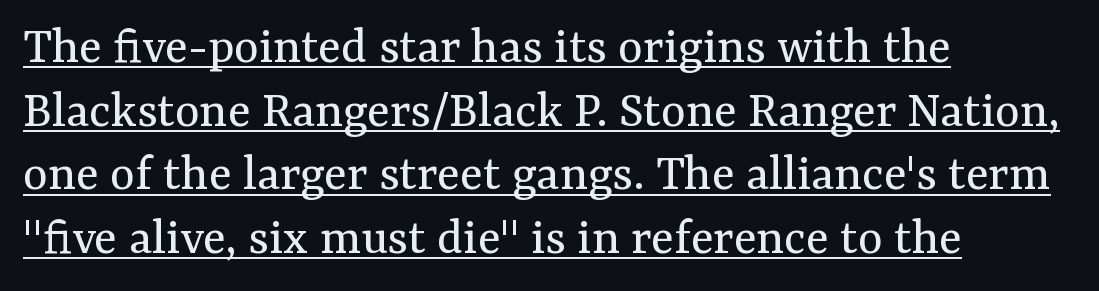
The image shows 53 px regular-weight serif type, upright; set left-aligned, line spacing 1.2x, normal letter spacing, underlined; medium stroke contrast and a medium x-height.
